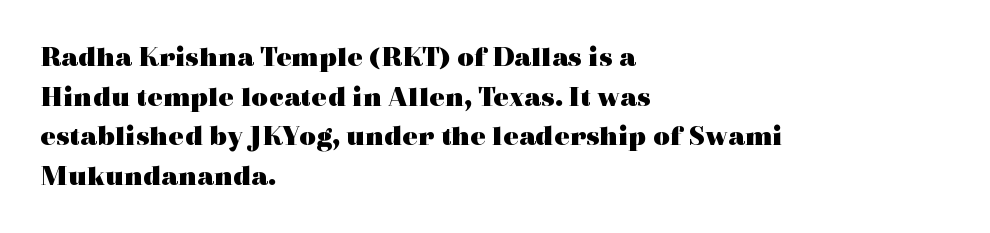
{"serif": "yes", "italic": "no", "bold": "yes", "weight": "heavy", "width": "wide", "x_height": "medium", "monospaced": "no", "underline": "no", "align": "left", "line_spacing": "normal", "line_spacing_ratio": 1.37, "letter_spacing": "normal", "letter_spacing_em": 0.0, "glyph_px": 29}
